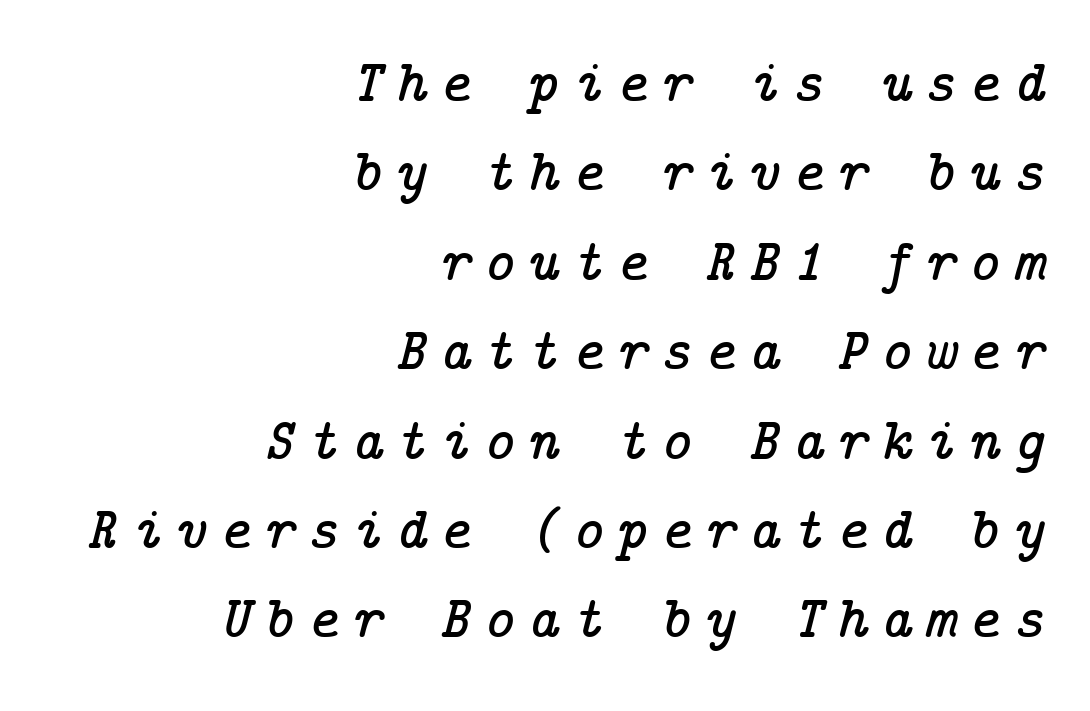
Q: Is the text italic (slanted)? A: Yes, it leans right by about 14 degrees.
Q: Is the typeface a serif or a sans-serif typeface? A: Serif.
Q: Is the text underlined? A: No.
Q: How is the paragraph aligned? A: Right-aligned.
Q: Is the spacing between letters normal or unusually wide? A: Unusually wide.
Q: Is the spacing between lines tight, normal or loose? A: Normal.
Q: Width (condensed, normal, or wide)? A: Normal.
Q: Stroke contrast? A: Low.
Q: x-height? A: Medium.
